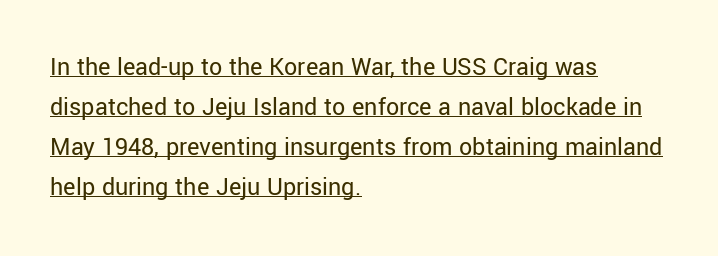
{"italic": "no", "bold": "no", "underline": "yes", "align": "left", "line_spacing": "normal", "line_spacing_ratio": 1.54, "letter_spacing": "normal", "letter_spacing_em": 0.0, "glyph_px": 26}
